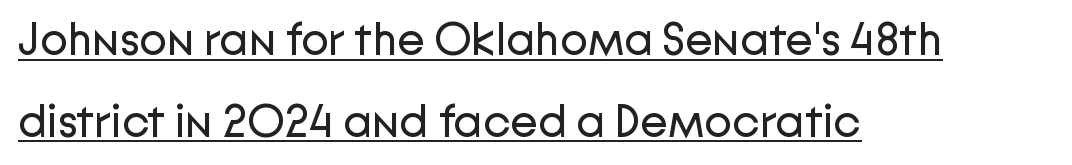
The text block is weighted toward the left margin, trailing off unevenly rightward. Look at the tracking — it's just the regular setting, nothing added. The sample's only ornament is a line tracing under the words. Think of a printed novel: that variable character pitch is what you see here. This is not heavy type; no bold has been used.
